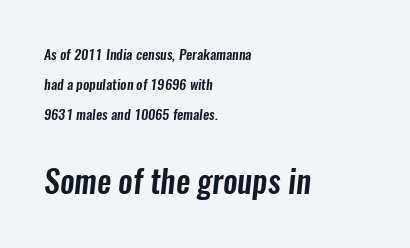
The image shows 32 px condensed sans-serif type; set left-aligned, loose line spacing (2.14x), normal letter spacing, not underlined; the second (bottom) block is 2.29x larger; low stroke contrast and a medium x-height.
